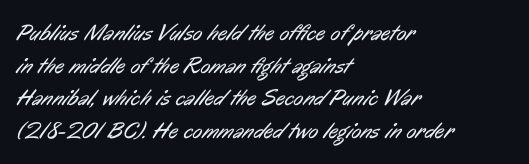
Q: Is the text bold? A: No.
Q: Is the text underlined? A: No.
Q: How is the paragraph aligned? A: Left-aligned.
Q: Is the spacing between letters normal or unusually wide? A: Normal.
Q: Is the spacing between lines tight, normal or loose? A: Normal.
